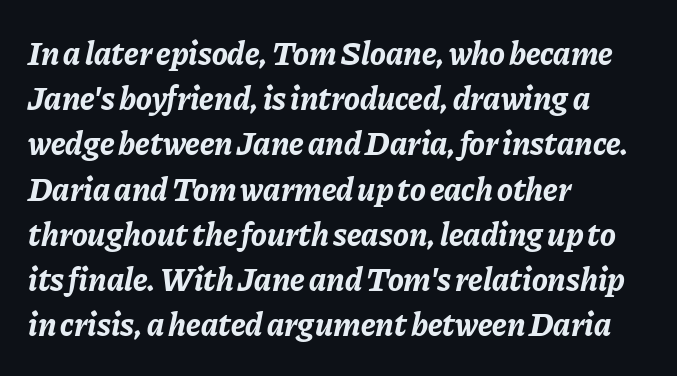
{"italic": "yes", "lean": "right", "slant_degrees": 11, "bold": "yes", "weight": "bold", "width": "normal", "stroke_contrast": "low", "x_height": "medium", "monospaced": "no", "underline": "no", "align": "left", "line_spacing": "normal", "line_spacing_ratio": 1.37, "letter_spacing": "normal", "letter_spacing_em": 0.0, "glyph_px": 33}
